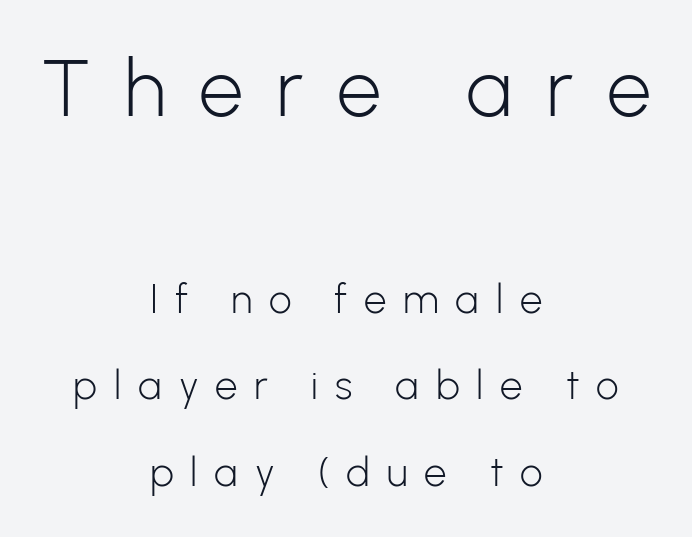
{"serif": "no", "italic": "no", "bold": "no", "weight": "light", "width": "normal", "stroke_contrast": "low", "x_height": "medium", "monospaced": "no", "underline": "no", "align": "center", "line_spacing": "loose", "line_spacing_ratio": 2.17, "letter_spacing": "wide", "letter_spacing_em": 0.42, "larger_block": "first", "size_ratio": 1.98, "glyph_px": 79}
